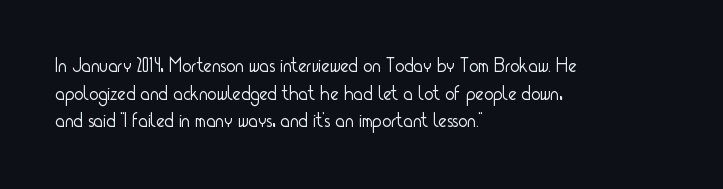
Q: Is the text bold? A: No.
Q: Is the text italic (slanted)? A: No, it is upright.
Q: Is the text underlined? A: No.
Q: How is the paragraph aligned? A: Left-aligned.
Q: Is the spacing between letters normal or unusually wide? A: Normal.
Q: Is the spacing between lines tight, normal or loose? A: Normal.
